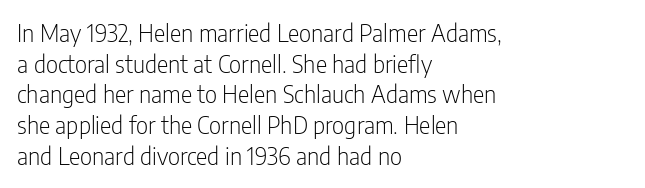
Q: Is the text bold? A: No.
Q: Is the text italic (slanted)? A: No, it is upright.
Q: Is the text underlined? A: No.
Q: How is the paragraph aligned? A: Left-aligned.
Q: Is the spacing between letters normal or unusually wide? A: Normal.
Q: Is the spacing between lines tight, normal or loose? A: Normal.
